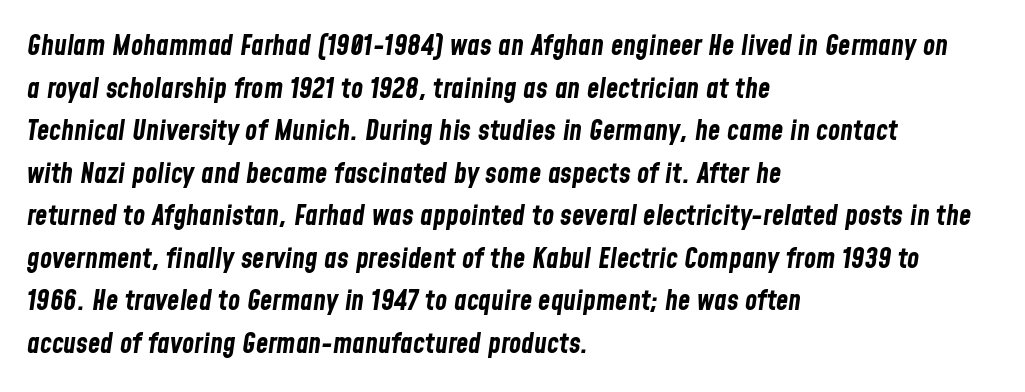
The image shows 28 px bold, condensed type, italic (leaning right); set left-aligned, normal line spacing (1.52x), normal letter spacing, not underlined; low stroke contrast and a medium x-height.
